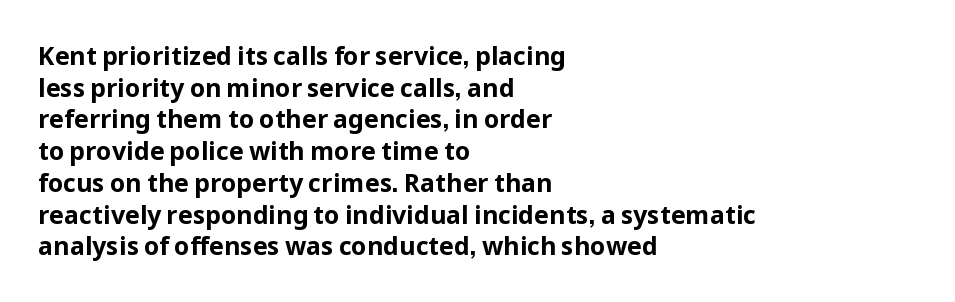
Q: Is the text bold? A: Yes.
Q: Is the text italic (slanted)? A: No, it is upright.
Q: Is the text underlined? A: No.
Q: How is the paragraph aligned? A: Left-aligned.
Q: Is the spacing between letters normal or unusually wide? A: Normal.
Q: Is the spacing between lines tight, normal or loose? A: Normal.
